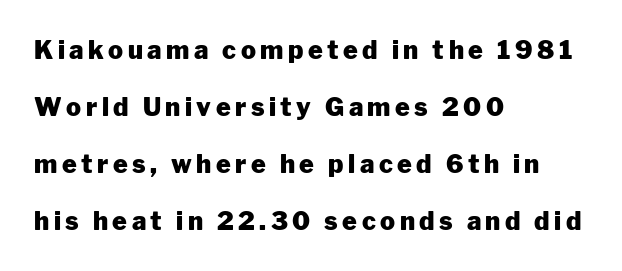
Posture: vertical. These lines stand farther apart than default settings would place them. Strong, thick strokes mark this as bold type. Check the space under the baseline: it is left empty. The ragged edge is on the right, which tells us the setting is flush left.
